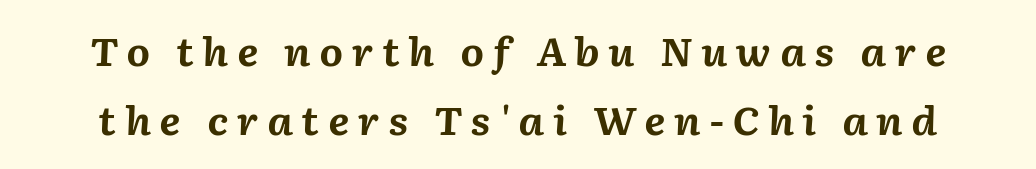
An italicized treatment has been applied to the whole sample. Strokes here are thick enough to call this a true bold. The specimen omits any rule beneath the text block's lines. Note the varied advance widths — an 'i' is clearly narrower than an 'm'. Letter spacing: wide.
